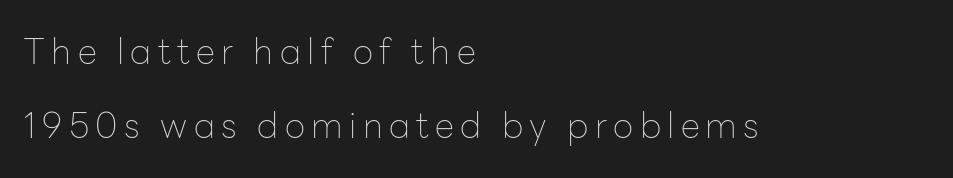
Typographically, this falls in the sans-serif category. The paragraph has a hard left edge and a soft right edge. When letters stand straight like this, we call the style roman or upright. Rule under the text: the space is simply empty. Character widths vary here, with narrow letters taking less room than wide ones. Summary of weight: not heavy and not bold.
